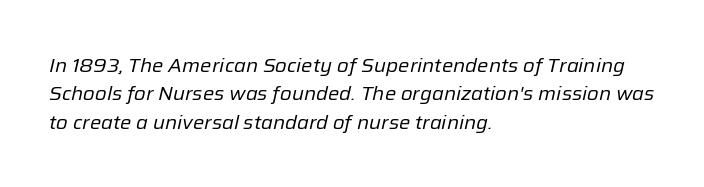
{"italic": "yes", "lean": "right", "slant_degrees": 12, "bold": "no", "underline": "no", "align": "left", "line_spacing": "normal", "line_spacing_ratio": 1.42, "letter_spacing": "normal", "letter_spacing_em": 0.0, "glyph_px": 20}
